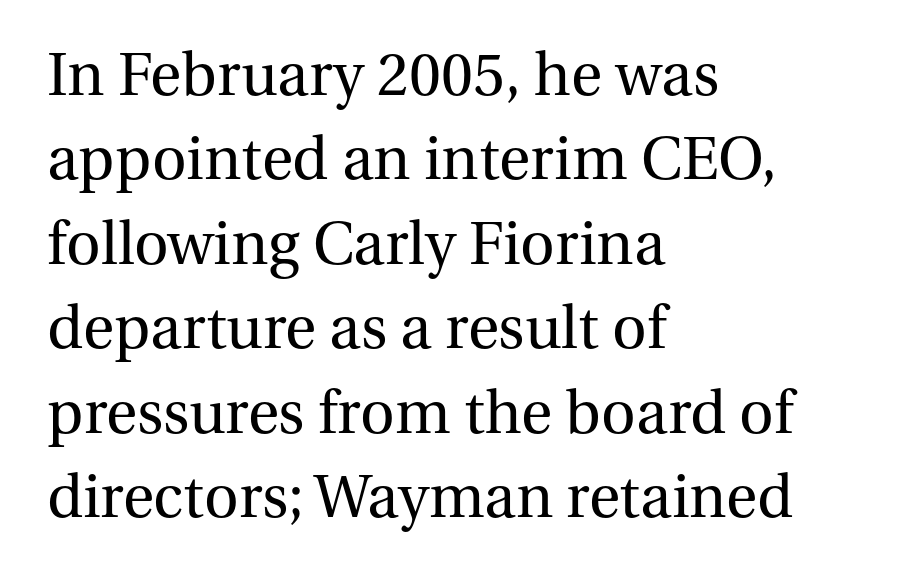
Honestly, the letter spacing is just normal — you wouldn't notice it. Compared with typical paragraphs, the rows here are spaced about the same. Every stem runs plumb, perpendicular to the baseline. The strip under each line holds only bare page. Stems here are at most as thick as an everyday book face. Line beginnings align vertically; line endings do not.
